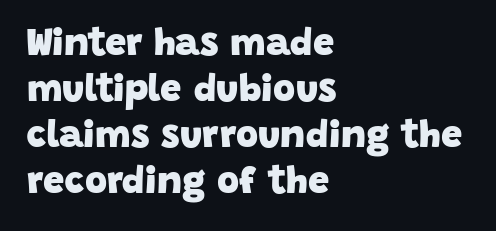
There is no visible air inserted between adjacent glyphs. The words here are not underlined. Typeset ragged right — the left edge is the straight one. Font category for this specimen: sans-serif. The strokes are fattened all the way to bold.
